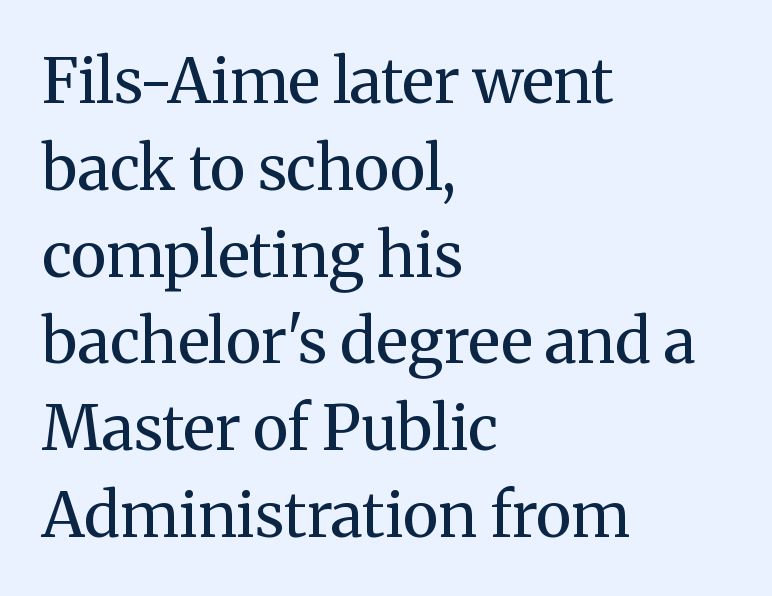
Varying glyph widths throughout — classic text-font behaviour. Weight: in the light-to-regular range. The type is set solid horizontally, with unmodified tracking. The string is rendered with underlining switched off. These lines sit exactly where default settings would place them. A typesetter would label this face a serif.
